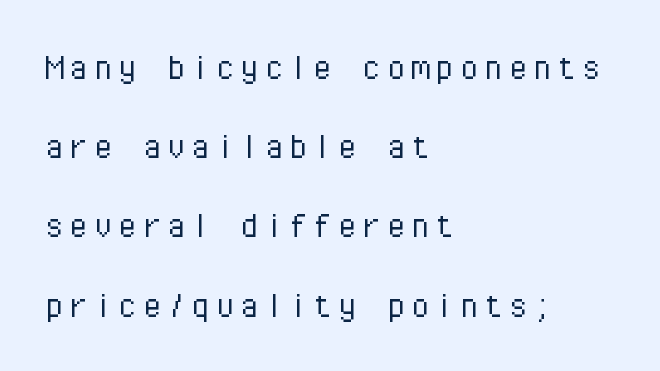
The image shows 40 px light sans-serif type, upright, monospaced; set left-aligned, loose line spacing (1.98x), not underlined; low stroke contrast and a medium x-height.
